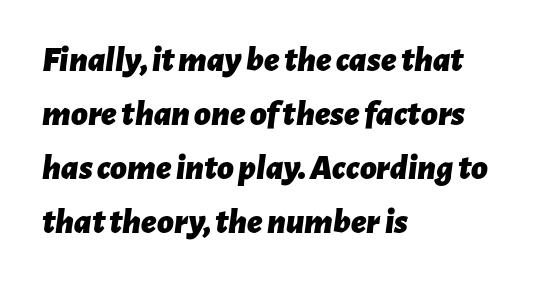
The image shows 36 px bold type, italic (leaning right); set left-aligned, normal line spacing (1.5x), normal letter spacing, not underlined; low stroke contrast and a medium x-height.
